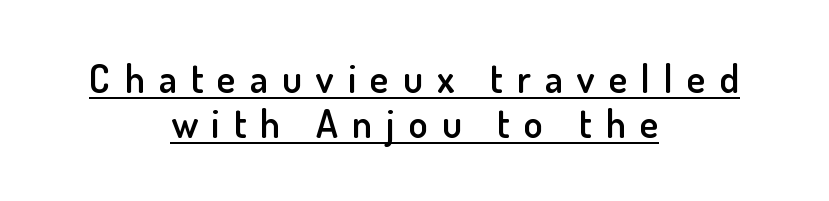
Q: Is the text bold? A: Semi-bold.
Q: Is the text italic (slanted)? A: No, it is upright.
Q: Is the typeface a serif or a sans-serif typeface? A: Sans-serif.
Q: Is the text underlined? A: Yes.
Q: How is the paragraph aligned? A: Centered.
Q: Is the spacing between letters normal or unusually wide? A: Unusually wide.
Q: Width (condensed, normal, or wide)? A: Normal.
Q: Stroke contrast? A: Low.
Q: x-height? A: Small.
Q: Monospaced? A: No.
